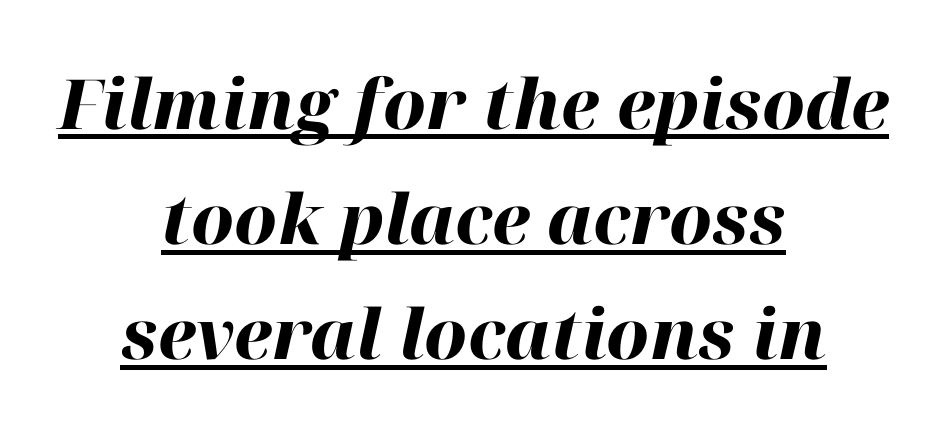
The glyphs are accompanied by a horizontal stroke just below them. Think of a printed novel: that variable character pitch is what you see here. The letters sit at their default tracking, neither squeezed nor spread. Does the weight exceed regular? Yes, all the way to bold. The letters are slanted; this is an italic face. The setting favours the middle, as headings and verse often do.
